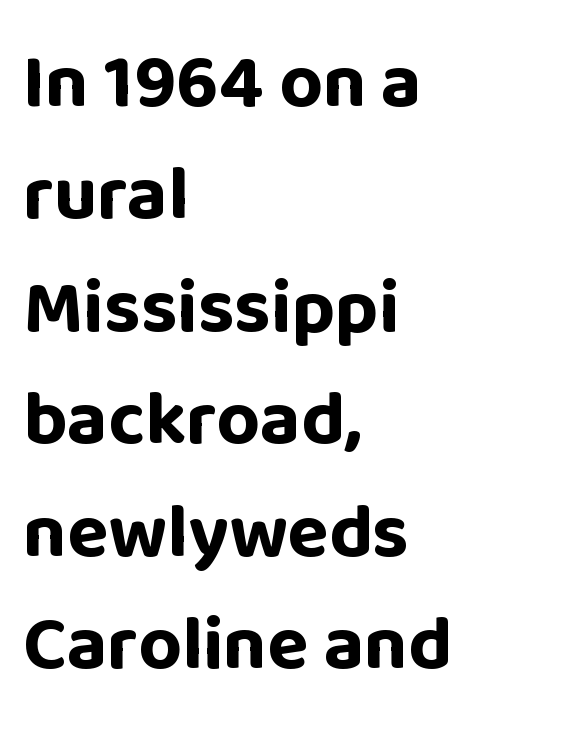
Q: Is the text bold? A: Yes.
Q: Is the text italic (slanted)? A: No, it is upright.
Q: Is the typeface a serif or a sans-serif typeface? A: Sans-serif.
Q: Is the text underlined? A: No.
Q: How is the paragraph aligned? A: Left-aligned.
Q: Is the spacing between letters normal or unusually wide? A: Normal.
Q: Is the spacing between lines tight, normal or loose? A: Normal.
Q: Width (condensed, normal, or wide)? A: Normal.
Q: Stroke contrast? A: Low.
Q: x-height? A: Large.
Q: Monospaced? A: No.
